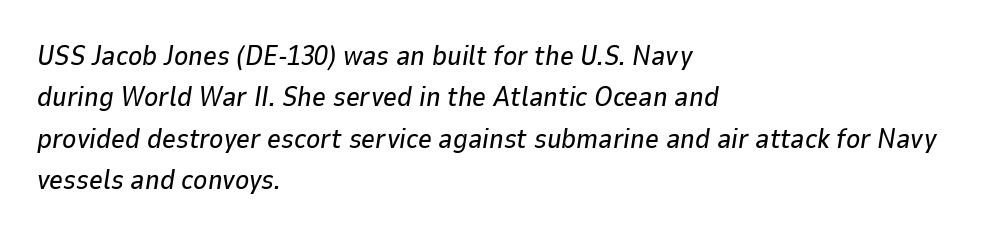
{"italic": "yes", "lean": "right", "slant_degrees": 9, "underline": "no", "align": "left", "line_spacing": "normal", "line_spacing_ratio": 1.53, "letter_spacing": "normal", "letter_spacing_em": 0.0, "glyph_px": 27}
